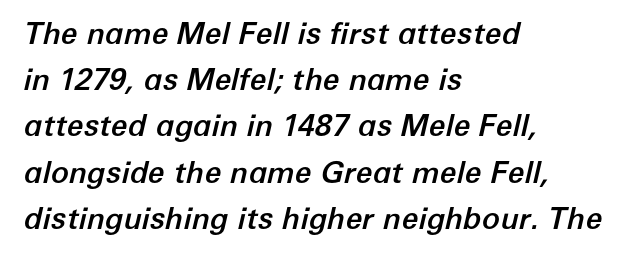
Look at the tracking — it's just the regular setting, nothing added. Italic: yes, the glyphs are oblique. Short and long lines alike share a common starting point at left. A typesetter would call this proportional, since set widths differ per character. Is there much room between lines? A standard amount, neither cramped nor airy.
